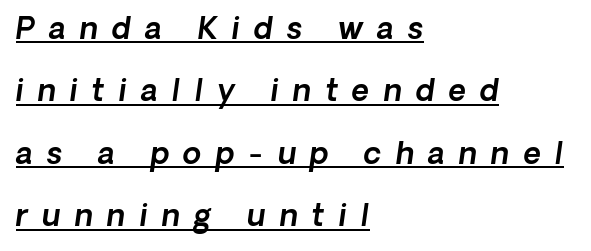
{"serif": "no", "width": "normal", "x_height": "medium", "monospaced": "no", "underline": "yes", "align": "left", "line_spacing": "loose", "line_spacing_ratio": 2.08, "letter_spacing": "wide", "letter_spacing_em": 0.47, "glyph_px": 30}
